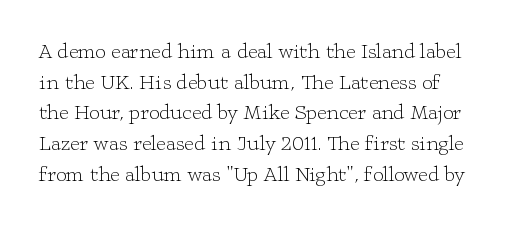
Q: Is the text bold? A: No.
Q: Is the text italic (slanted)? A: No, it is upright.
Q: Is the text underlined? A: No.
Q: Is the spacing between letters normal or unusually wide? A: Normal.
Q: Is the spacing between lines tight, normal or loose? A: Normal.
